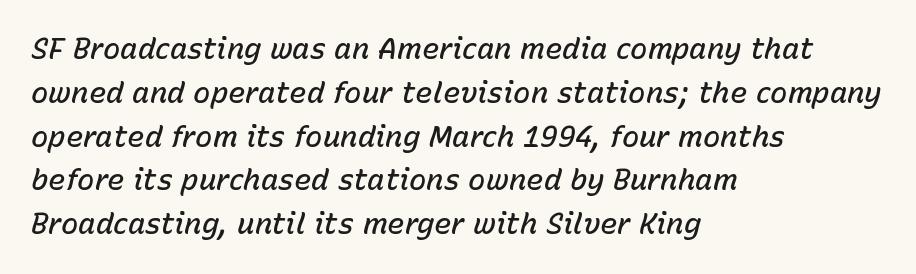
{"italic": "yes", "lean": "right", "slant_degrees": 15, "bold": "semi", "weight": "semibold", "width": "normal", "stroke_contrast": "low", "x_height": "medium", "monospaced": "no", "underline": "no", "align": "left", "line_spacing": "normal", "line_spacing_ratio": 1.51, "letter_spacing": "normal", "letter_spacing_em": 0.0, "glyph_px": 29}
